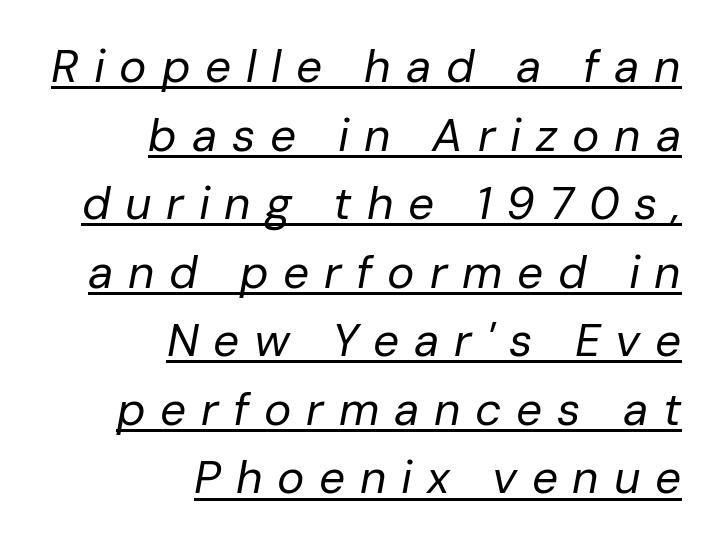
Each letter keeps its own natural width here, so spacing adapts to shape. Regarding leading, the lines here are spaced in the standard way. The letters look calm and open, with moderate or lighter stems. A typesetter would call this heavily tracked-out type.
